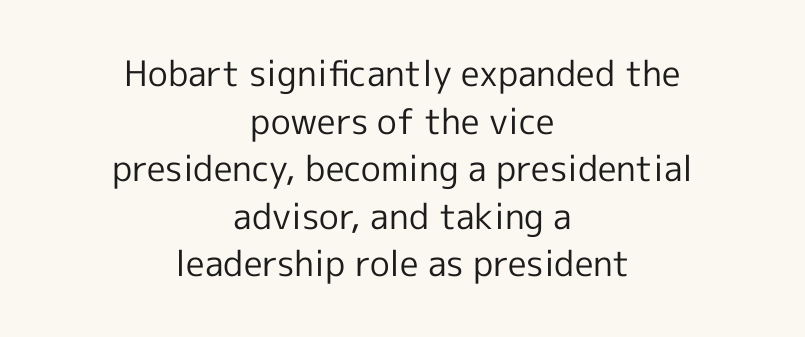
{"serif": "no", "italic": "no", "bold": "no", "weight": "regular", "width": "normal", "x_height": "medium", "monospaced": "no", "underline": "no", "align": "center", "line_spacing": "normal", "line_spacing_ratio": 1.36, "letter_spacing": "normal", "letter_spacing_em": 0.0, "glyph_px": 35}
